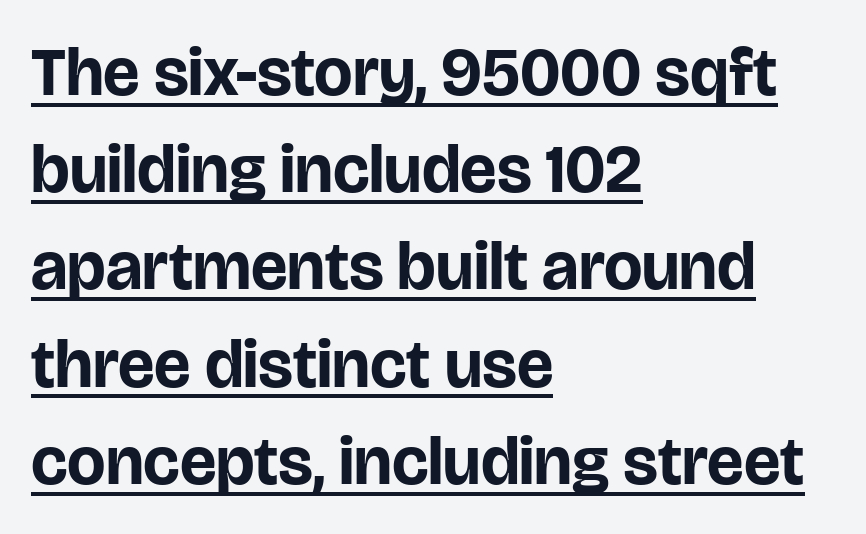
Q: Is the text bold? A: Yes.
Q: Is the text italic (slanted)? A: No, it is upright.
Q: Is the typeface a serif or a sans-serif typeface? A: Sans-serif.
Q: Is the text underlined? A: Yes.
Q: How is the paragraph aligned? A: Left-aligned.
Q: Is the spacing between letters normal or unusually wide? A: Normal.
Q: Is the spacing between lines tight, normal or loose? A: Normal.
Q: Width (condensed, normal, or wide)? A: Normal.
Q: Stroke contrast? A: Low.
Q: x-height? A: Large.
Q: Monospaced? A: No.
